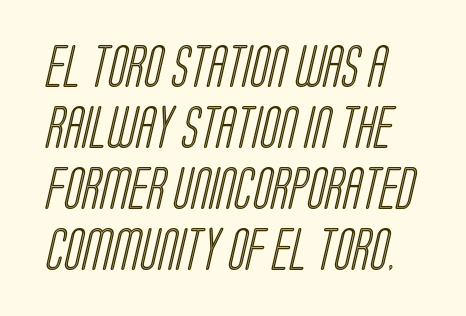
Q: Is the text underlined? A: No.
Q: Is the spacing between letters normal or unusually wide? A: Normal.
Q: Is the spacing between lines tight, normal or loose? A: Normal.
Q: Width (condensed, normal, or wide)? A: Condensed.
Q: x-height? A: Large.
Q: Monospaced? A: No.
